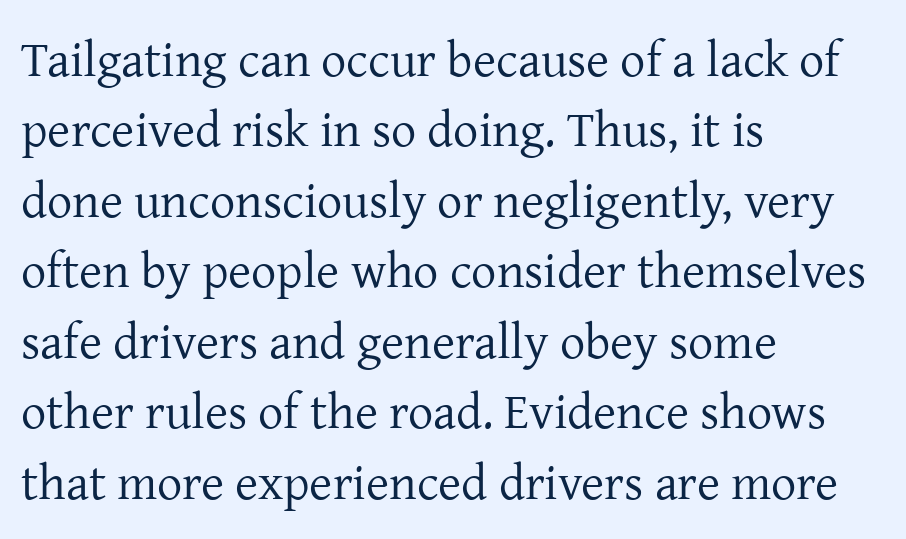
{"serif": "yes", "italic": "no", "bold": "no", "weight": "regular", "width": "normal", "stroke_contrast": "low", "x_height": "medium", "monospaced": "no", "underline": "no", "align": "left", "line_spacing": "normal", "line_spacing_ratio": 1.41, "letter_spacing": "normal", "letter_spacing_em": 0.0, "glyph_px": 50}
